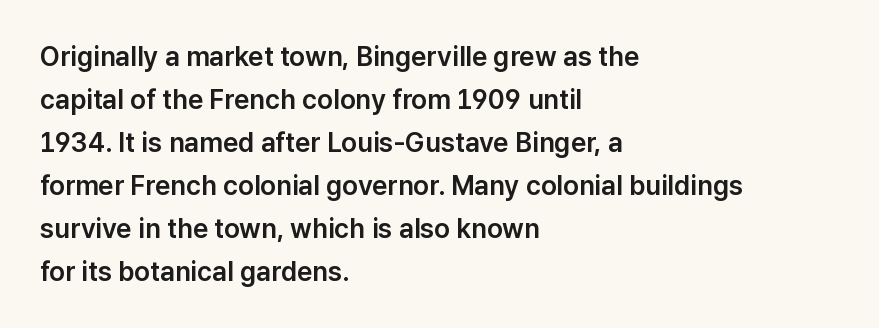
The image shows 27 px text type, upright; set left-aligned, normal line spacing (1.59x), normal letter spacing, not underlined.
